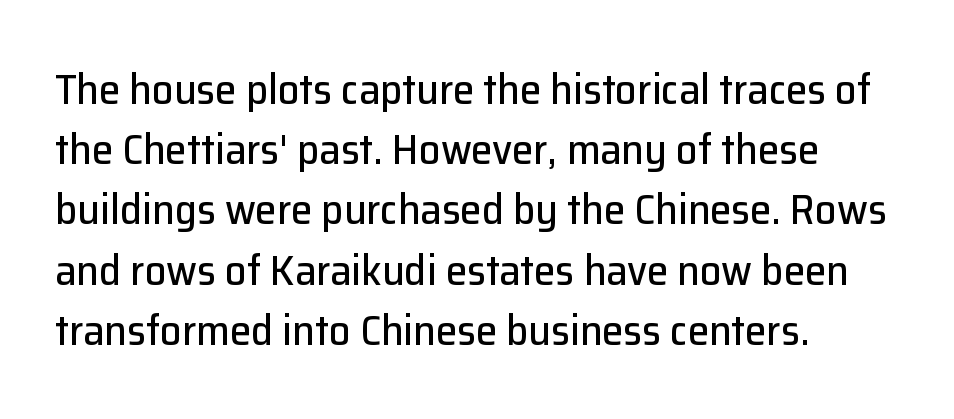
Q: Is the text italic (slanted)? A: No, it is upright.
Q: Is the typeface a serif or a sans-serif typeface? A: Sans-serif.
Q: Is the text underlined? A: No.
Q: How is the paragraph aligned? A: Left-aligned.
Q: Is the spacing between letters normal or unusually wide? A: Normal.
Q: Is the spacing between lines tight, normal or loose? A: Normal.
Q: Width (condensed, normal, or wide)? A: Normal.
Q: Stroke contrast? A: Low.
Q: x-height? A: Medium.
Q: Monospaced? A: No.
